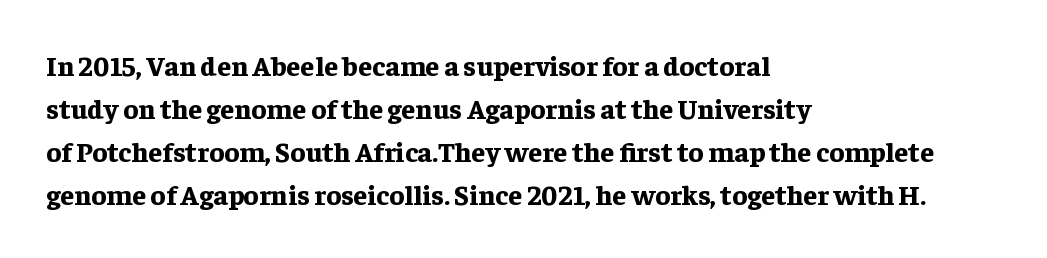
Q: Is the text bold? A: Yes.
Q: Is the text italic (slanted)? A: No, it is upright.
Q: Is the typeface a serif or a sans-serif typeface? A: Serif.
Q: Is the text underlined? A: No.
Q: How is the paragraph aligned? A: Left-aligned.
Q: Is the spacing between letters normal or unusually wide? A: Normal.
Q: Is the spacing between lines tight, normal or loose? A: Normal.
Q: Width (condensed, normal, or wide)? A: Normal.
Q: Stroke contrast? A: Low.
Q: x-height? A: Medium.
Q: Monospaced? A: No.
